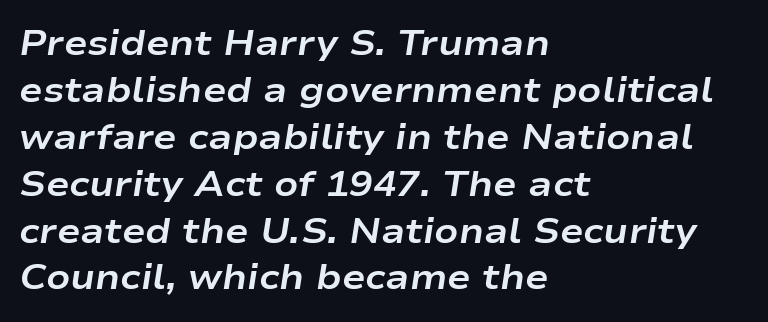
Q: Is the text bold? A: Yes.
Q: Is the text italic (slanted)? A: Yes, it leans right by about 9 degrees.
Q: Is the text underlined? A: No.
Q: How is the paragraph aligned? A: Left-aligned.
Q: Is the spacing between letters normal or unusually wide? A: Normal.
Q: Is the spacing between lines tight, normal or loose? A: Normal.
Q: Width (condensed, normal, or wide)? A: Wide.
Q: Stroke contrast? A: Low.
Q: x-height? A: Medium.
Q: Monospaced? A: No.
